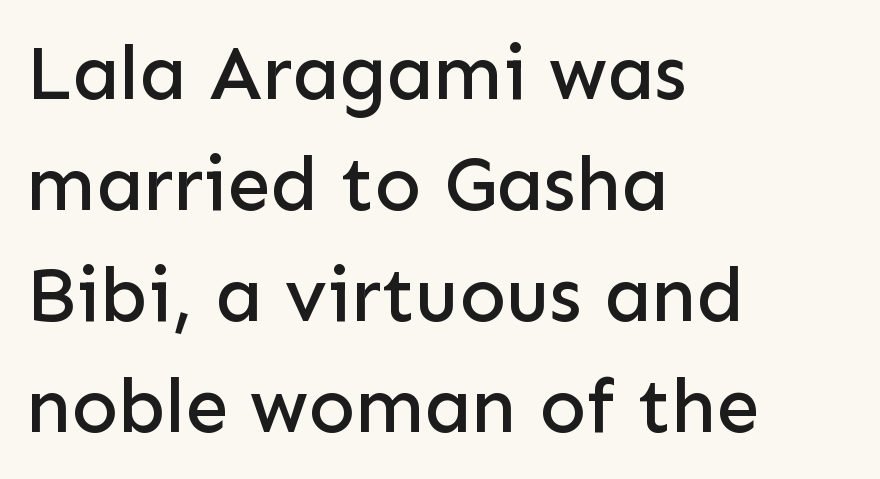
The image shows 77 px sans-serif type, upright; set left-aligned, normal line spacing (1.44x), normal letter spacing, not underlined; low stroke contrast and a medium x-height.
